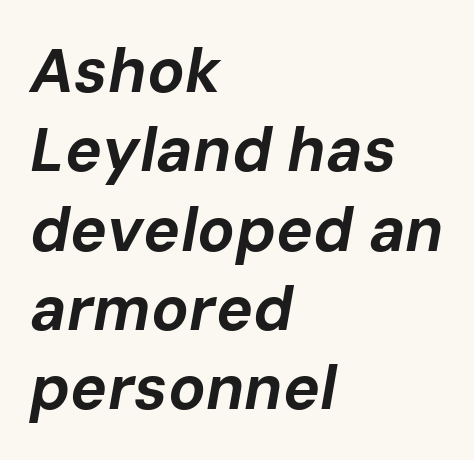
Q: Is the text bold? A: Yes.
Q: Is the text italic (slanted)? A: Yes, it leans right by about 10 degrees.
Q: Is the text underlined? A: No.
Q: How is the paragraph aligned? A: Left-aligned.
Q: Is the spacing between letters normal or unusually wide? A: Normal.
Q: Is the spacing between lines tight, normal or loose? A: Normal.
Q: Width (condensed, normal, or wide)? A: Normal.
Q: Stroke contrast? A: Low.
Q: x-height? A: Medium.
Q: Monospaced? A: No.
